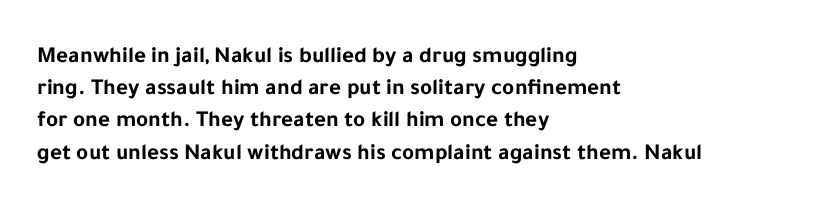
Teacher's note: observe the even left margin — that is flush-left alignment. Tracking here is standard; glyphs follow each other at the usual distance. Horizontal bands of white between lines are of average thickness. Is the type bold? Yes — the strokes are clearly thick and heavy. This is the regular roman posture of the typeface.
